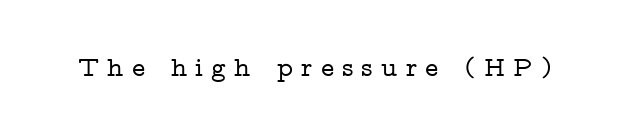
The rendering shows small feet on the letterforms — a serif design. The tracking jumps out immediately: characters are airy and widely separated. Each letter keeps its own natural width here, so spacing adapts to shape. Type without underlining.
